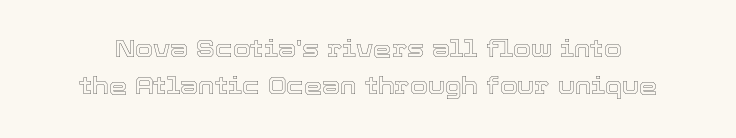
{"italic": "no", "underline": "no", "line_spacing": "normal", "line_spacing_ratio": 1.6, "letter_spacing": "normal", "letter_spacing_em": 0.0, "glyph_px": 23}
